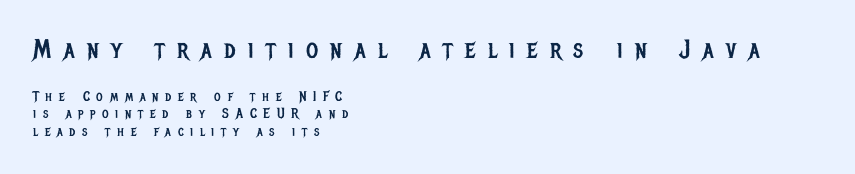
Q: Is the text bold? A: No.
Q: Is the text italic (slanted)? A: No, it is upright.
Q: Is the text underlined? A: No.
Q: How is the paragraph aligned? A: Left-aligned.
Q: Is the spacing between letters normal or unusually wide? A: Unusually wide.
Q: Is the spacing between lines tight, normal or loose? A: Normal.
Q: Which block of text is set in a larger size, the first (top) or the second (bottom)? A: The first (top) one.
